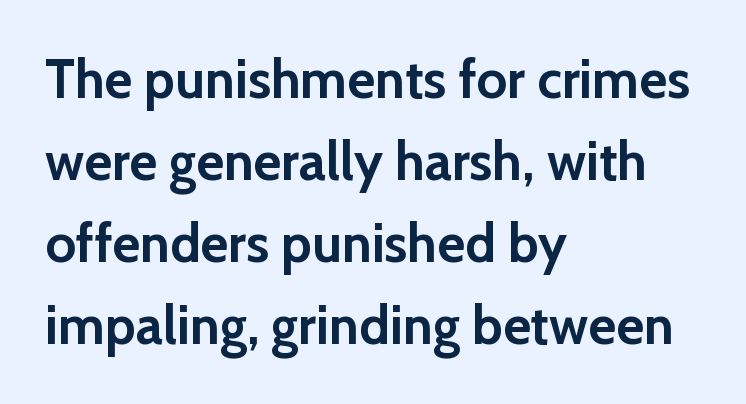
Q: Is the text bold? A: Yes.
Q: Is the text italic (slanted)? A: No, it is upright.
Q: Is the typeface a serif or a sans-serif typeface? A: Sans-serif.
Q: Is the text underlined? A: No.
Q: How is the paragraph aligned? A: Left-aligned.
Q: Is the spacing between letters normal or unusually wide? A: Normal.
Q: Is the spacing between lines tight, normal or loose? A: Normal.
Q: Width (condensed, normal, or wide)? A: Normal.
Q: Stroke contrast? A: Low.
Q: x-height? A: Medium.
Q: Monospaced? A: No.
